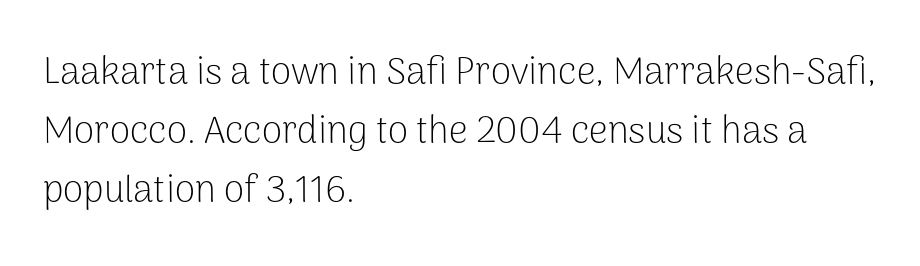
The image shows 37 px light sans-serif type, upright; set left-aligned, normal line spacing (1.6x), normal letter spacing, not underlined; low stroke contrast and a medium x-height.
